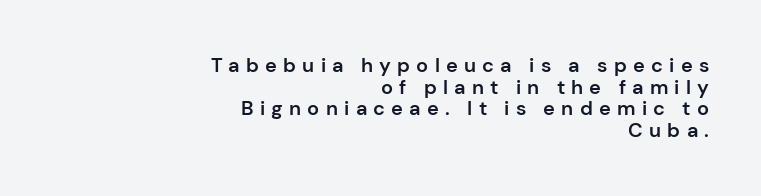
The image shows 20 px text type, upright; set right-aligned, tight line spacing (1.08x), unusually wide letter spacing (+0.31 em), not underlined.
